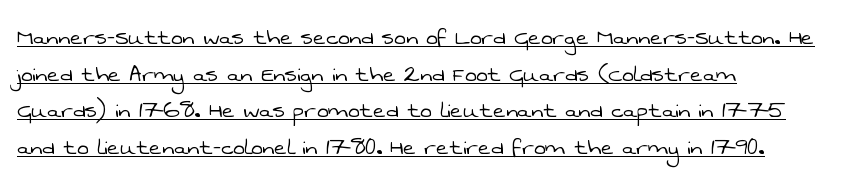
The image shows 27 px text type; set left-aligned, normal line spacing (1.36x), normal letter spacing, underlined.
